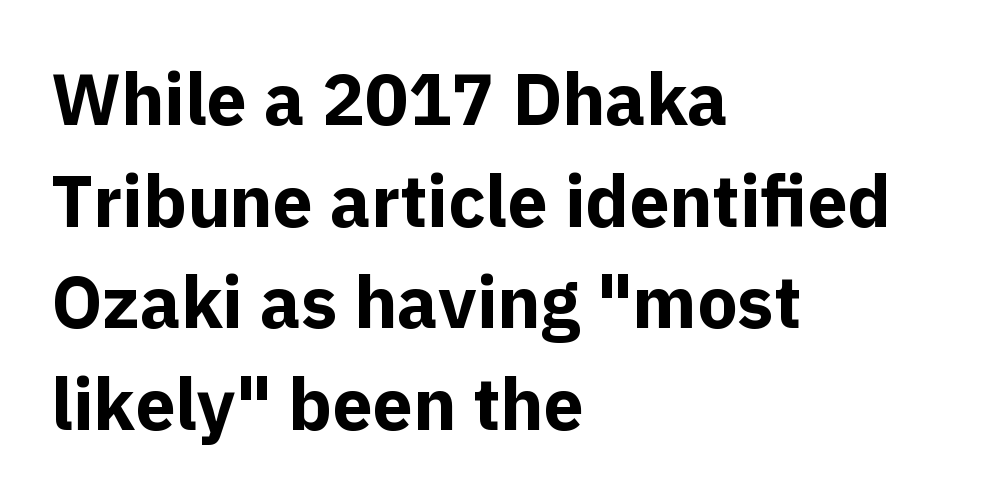
The lines sit at an ordinary, default distance from one another. Only glyphs here, with clear space below each row. Ordinary non-slanted type is in use. Does extra space separate the letters? No, they use regular spacing.
